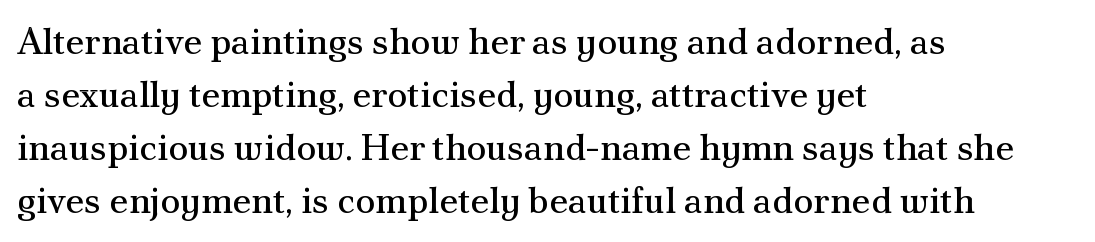
{"serif": "yes", "italic": "no", "bold": "no", "weight": "regular", "width": "normal", "stroke_contrast": "medium", "x_height": "small", "monospaced": "no", "underline": "no", "align": "left", "line_spacing": "normal", "line_spacing_ratio": 1.43, "letter_spacing": "normal", "letter_spacing_em": 0.0, "glyph_px": 37}
